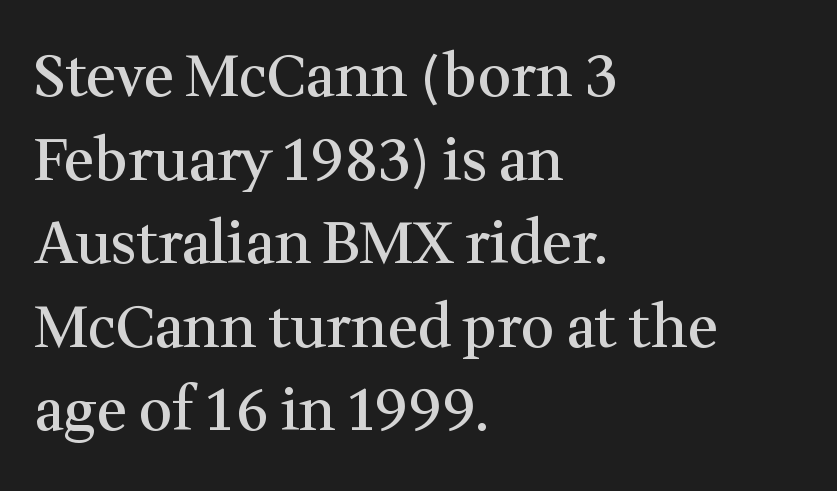
The rendering shows small feet on the letterforms — a serif design. Notice the strokes are somewhat thickened but not fully heavy: this is a semibold. Italic: no, the glyphs are upright roman. Does the copy run flush right? No — it runs flush left.
